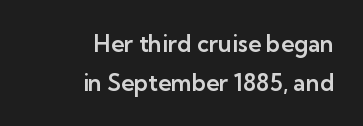
Q: Is the text italic (slanted)? A: No, it is upright.
Q: Is the text underlined? A: No.
Q: How is the paragraph aligned? A: Right-aligned.
Q: Is the spacing between letters normal or unusually wide? A: Normal.
Q: Is the spacing between lines tight, normal or loose? A: Normal.
